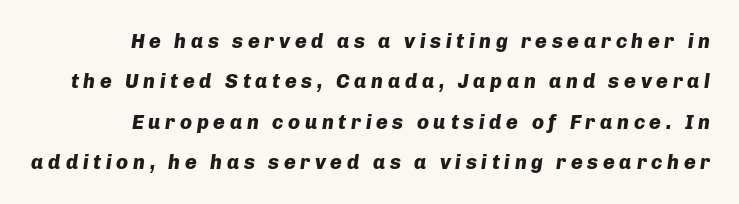
Would a proofreader flag this as italicized? Yes. Words appear elongated and porous because spacing is wide. The sample has been set heavy, in full bold. Anything drawn beneath the words? Only blank space. Loosely led — the rows are spread out.
